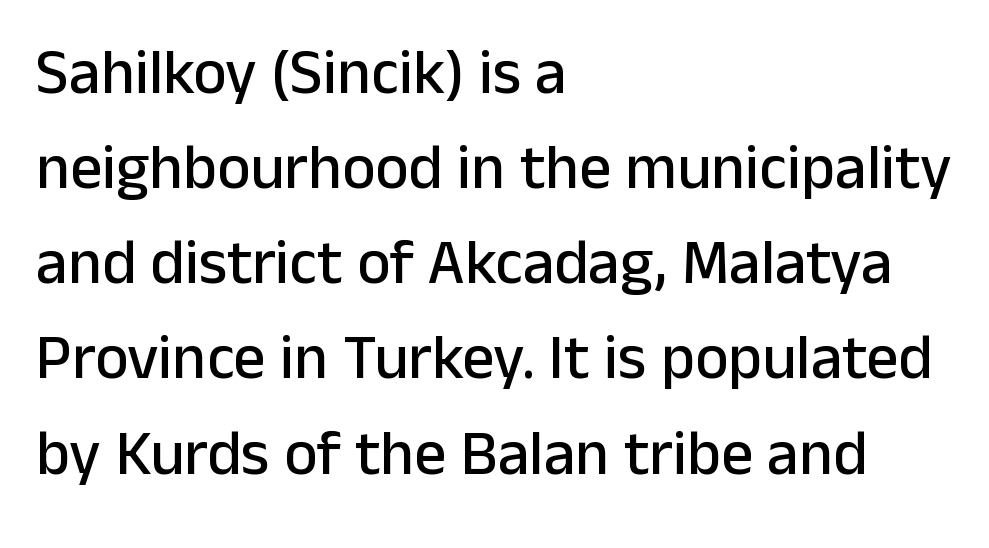
No word sits above an underline. Alignment: flush left. Check where the strokes stop: nothing finishes them off — pure sans. This is the regular roman posture of the typeface.
